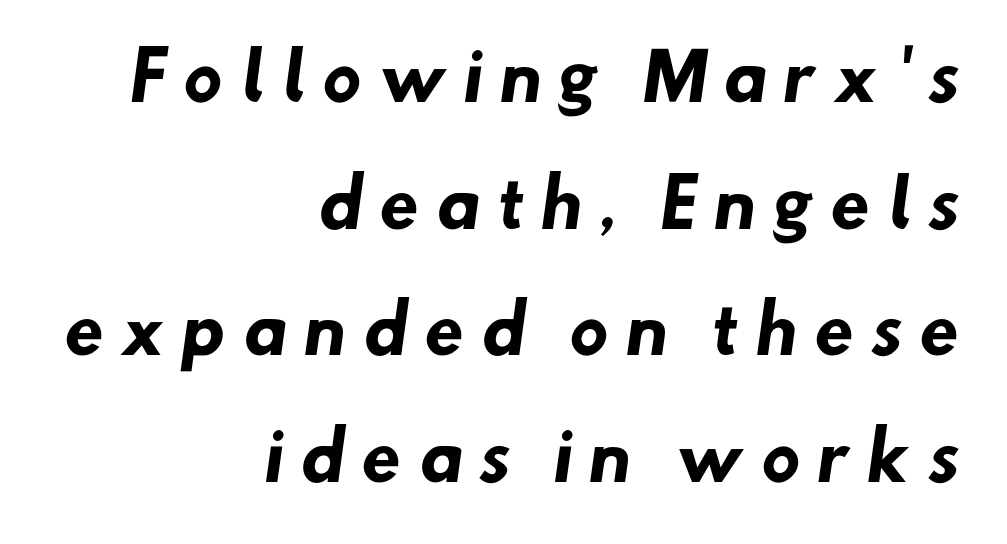
{"serif": "no", "bold": "yes", "weight": "heavy", "width": "normal", "stroke_contrast": "low", "x_height": "small", "monospaced": "no", "underline": "no", "align": "right", "line_spacing": "loose", "line_spacing_ratio": 1.95, "letter_spacing": "wide", "letter_spacing_em": 0.24, "glyph_px": 65}
